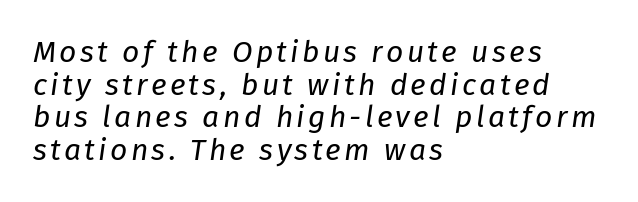
Looks like regular typesetting: each glyph gets only the width it needs. Weight: regular or lighter. An italicized treatment has been applied to the whole sample. A clean baseline with only descenders dipping below it.
